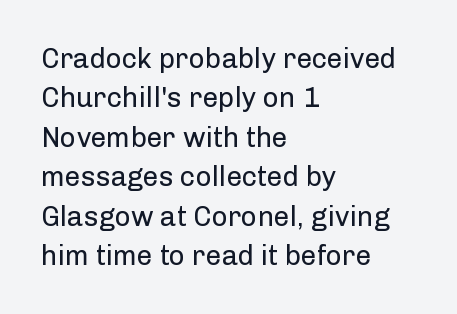
Q: Is the text bold? A: No.
Q: Is the text italic (slanted)? A: No, it is upright.
Q: Is the typeface a serif or a sans-serif typeface? A: Sans-serif.
Q: Is the text underlined? A: No.
Q: How is the paragraph aligned? A: Left-aligned.
Q: Is the spacing between letters normal or unusually wide? A: Normal.
Q: Is the spacing between lines tight, normal or loose? A: Normal.
Q: Width (condensed, normal, or wide)? A: Normal.
Q: Stroke contrast? A: Low.
Q: x-height? A: Medium.
Q: Monospaced? A: No.
